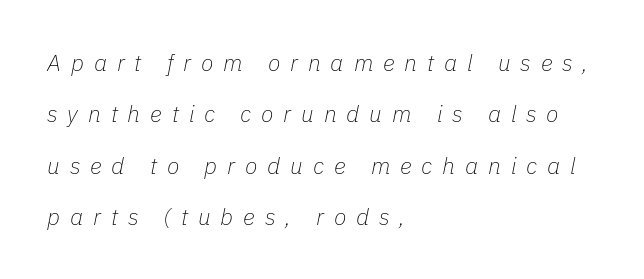
Q: Is the text bold? A: No.
Q: Is the text italic (slanted)? A: Yes, it leans right by about 11 degrees.
Q: Is the text underlined? A: No.
Q: How is the paragraph aligned? A: Left-aligned.
Q: Is the spacing between letters normal or unusually wide? A: Unusually wide.
Q: Is the spacing between lines tight, normal or loose? A: Loose.
